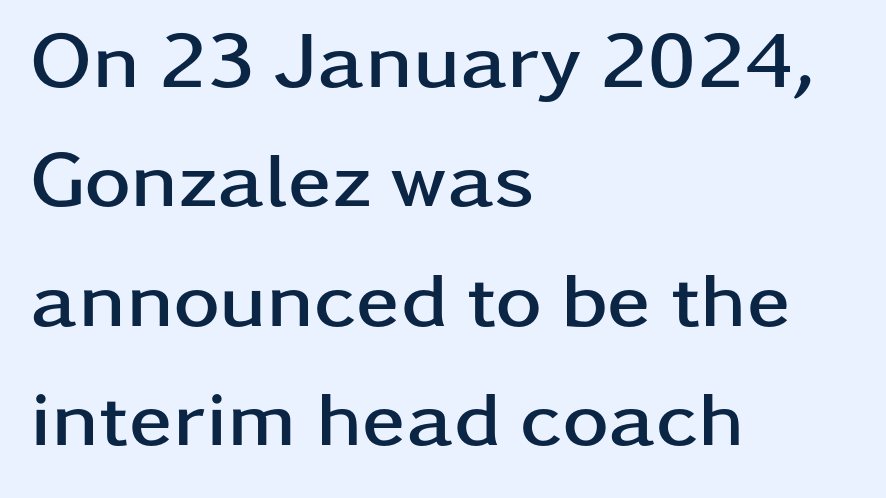
Q: Is the text bold? A: Yes.
Q: Is the text italic (slanted)? A: No, it is upright.
Q: Is the typeface a serif or a sans-serif typeface? A: Sans-serif.
Q: Is the text underlined? A: No.
Q: How is the paragraph aligned? A: Left-aligned.
Q: Is the spacing between letters normal or unusually wide? A: Normal.
Q: Is the spacing between lines tight, normal or loose? A: Normal.
Q: Width (condensed, normal, or wide)? A: Wide.
Q: Stroke contrast? A: Low.
Q: x-height? A: Medium.
Q: Monospaced? A: No.
